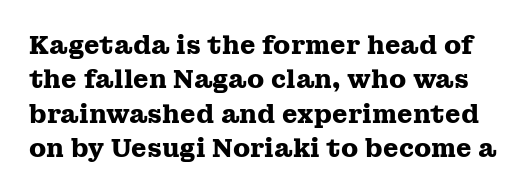
The image shows 25 px bold type, upright; set normal line spacing (1.38x), normal letter spacing, not underlined.
